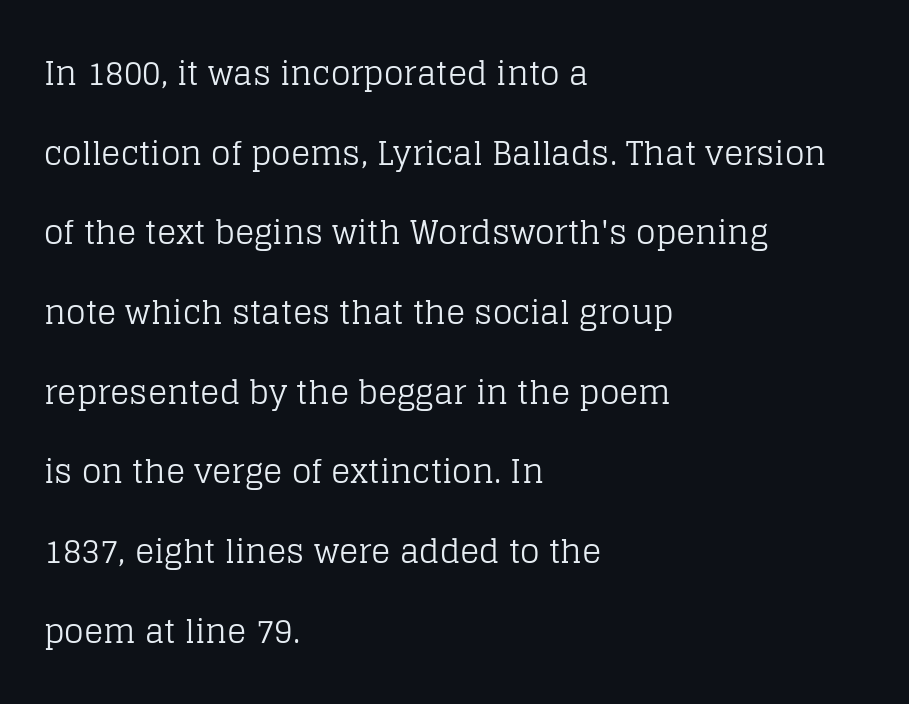
Q: Is the text bold? A: No.
Q: Is the text italic (slanted)? A: No, it is upright.
Q: Is the typeface a serif or a sans-serif typeface? A: Serif.
Q: Is the text underlined? A: No.
Q: How is the paragraph aligned? A: Left-aligned.
Q: Is the spacing between letters normal or unusually wide? A: Normal.
Q: Is the spacing between lines tight, normal or loose? A: Loose.
Q: Width (condensed, normal, or wide)? A: Normal.
Q: Stroke contrast? A: Low.
Q: x-height? A: Large.
Q: Monospaced? A: No.
